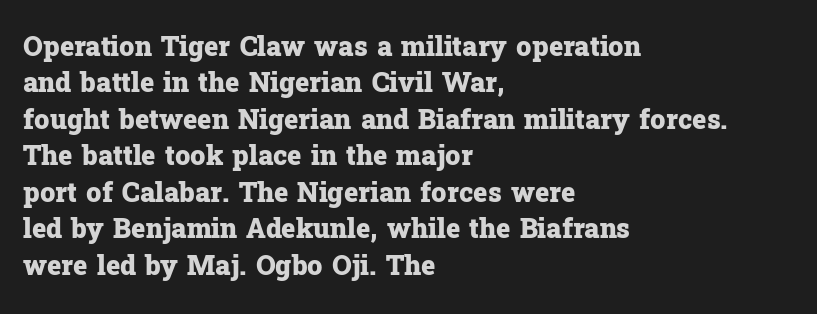
Q: Is the text bold? A: Yes.
Q: Is the text italic (slanted)? A: No, it is upright.
Q: Is the text underlined? A: No.
Q: How is the paragraph aligned? A: Left-aligned.
Q: Is the spacing between letters normal or unusually wide? A: Normal.
Q: Is the spacing between lines tight, normal or loose? A: Normal.
